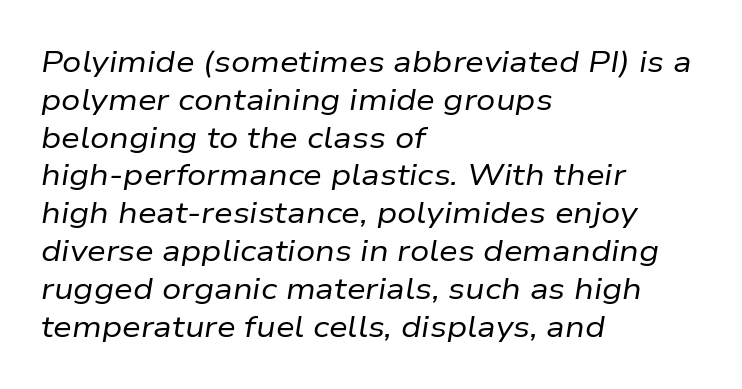
Q: Is the text bold? A: No.
Q: Is the text italic (slanted)? A: Yes, it leans right by about 9 degrees.
Q: Is the text underlined? A: No.
Q: How is the paragraph aligned? A: Left-aligned.
Q: Is the spacing between letters normal or unusually wide? A: Normal.
Q: Is the spacing between lines tight, normal or loose? A: Normal.
Q: Width (condensed, normal, or wide)? A: Normal.
Q: Stroke contrast? A: Low.
Q: x-height? A: Medium.
Q: Monospaced? A: No.
